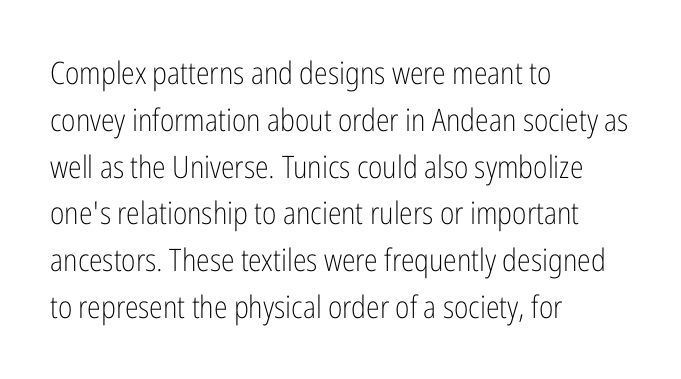
Honestly, there is no underline to notice here at all. The letterforms sit shoulder to shoulder at normal distance. You can tell from the bare stems that sans-serif type was used. Is this a heavy cut? Hardly; it is regular or lighter. Posture: vertical. Leading: standard.
